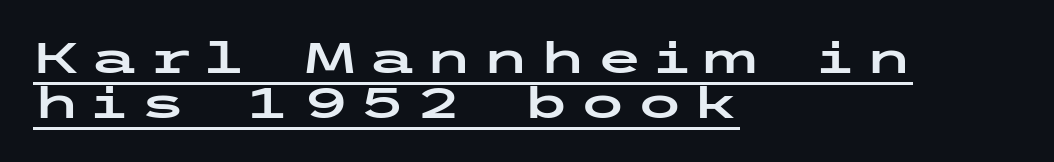
The image shows 43 px wide sans-serif type, upright; set left-aligned, tight line spacing (1.05x), unusually wide letter spacing (+0.23 em), underlined; low stroke contrast and a medium x-height.
